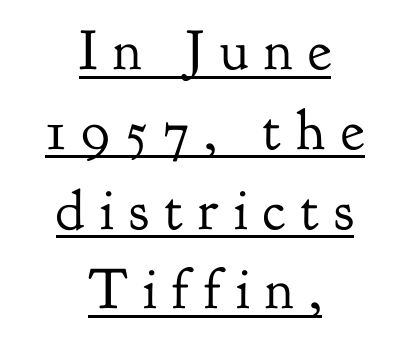
Q: Is the text bold? A: No.
Q: Is the text italic (slanted)? A: No, it is upright.
Q: Is the typeface a serif or a sans-serif typeface? A: Serif.
Q: Is the text underlined? A: Yes.
Q: How is the paragraph aligned? A: Centered.
Q: Is the spacing between letters normal or unusually wide? A: Unusually wide.
Q: Is the spacing between lines tight, normal or loose? A: Normal.
Q: Width (condensed, normal, or wide)? A: Normal.
Q: Stroke contrast? A: Low.
Q: x-height? A: Small.
Q: Monospaced? A: No.
